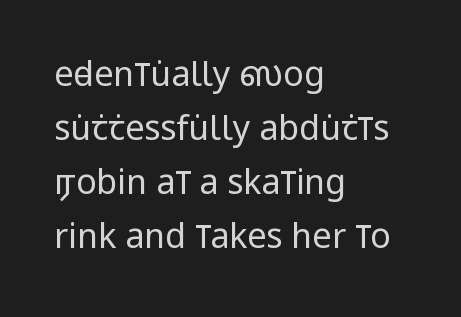
The image shows 34 px regular-weight, condensed sans-serif type, upright; set left-aligned, normal line spacing (1.59x), normal letter spacing, not underlined; low stroke contrast and a large x-height.
